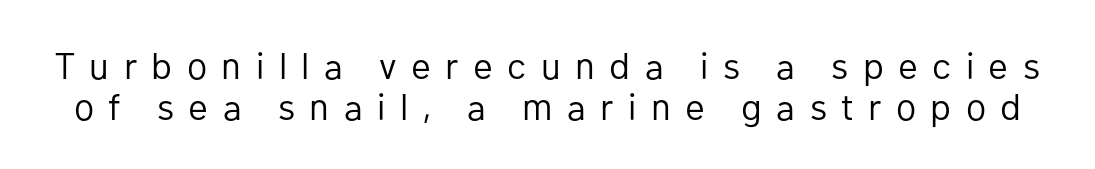
Q: Is the text bold? A: No.
Q: Is the text italic (slanted)? A: No, it is upright.
Q: Is the typeface a serif or a sans-serif typeface? A: Sans-serif.
Q: Is the text underlined? A: No.
Q: Is the spacing between letters normal or unusually wide? A: Unusually wide.
Q: Is the spacing between lines tight, normal or loose? A: Tight.
Q: Width (condensed, normal, or wide)? A: Normal.
Q: Stroke contrast? A: Low.
Q: x-height? A: Medium.
Q: Monospaced? A: No.
